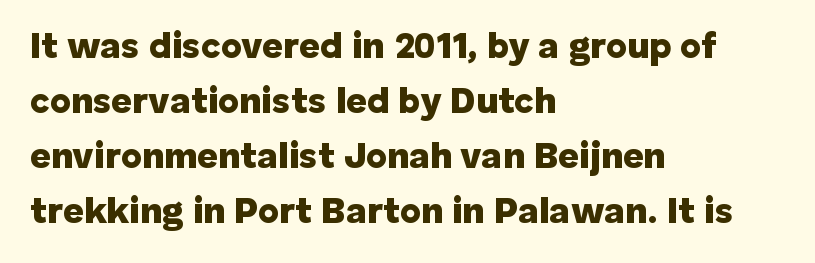
{"serif": "no", "italic": "no", "bold": "yes", "weight": "heavy", "width": "normal", "stroke_contrast": "low", "x_height": "medium", "monospaced": "no", "underline": "no", "align": "left", "line_spacing": "normal", "line_spacing_ratio": 1.53, "letter_spacing": "normal", "letter_spacing_em": 0.0, "glyph_px": 36}
